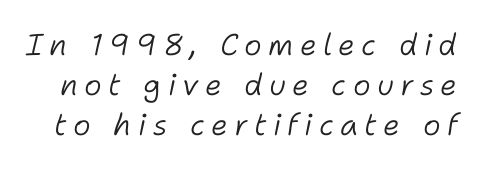
{"italic": "yes", "lean": "right", "slant_degrees": 11, "bold": "no", "weight": "light", "width": "normal", "stroke_contrast": "low", "x_height": "medium", "monospaced": "no", "underline": "no", "line_spacing": "normal", "line_spacing_ratio": 1.33, "letter_spacing": "wide", "letter_spacing_em": 0.21, "glyph_px": 30}
